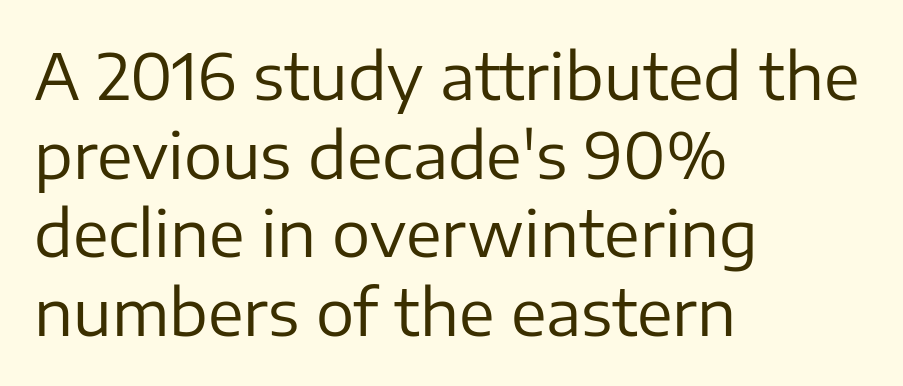
The image shows 64 px regular-weight sans-serif type, upright; set left-aligned, line spacing 1.23x, normal letter spacing, not underlined; low stroke contrast and a medium x-height.
